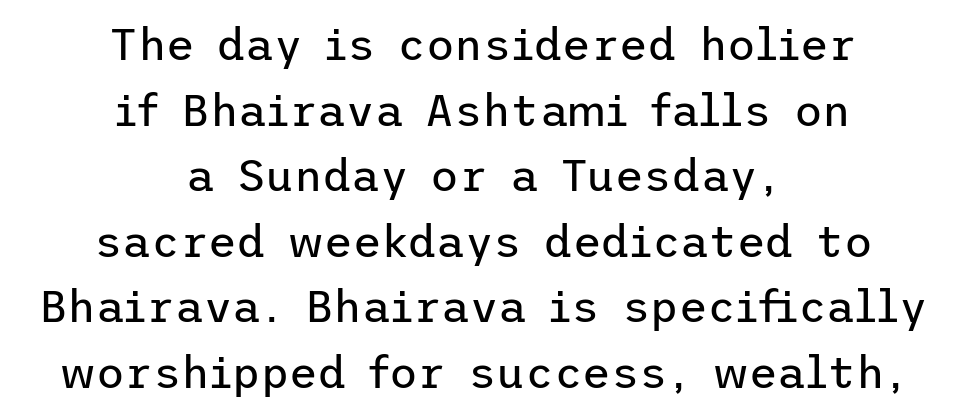
The image shows 44 px regular-weight sans-serif type, upright; set centered, normal line spacing (1.49x), normal letter spacing, not underlined; low stroke contrast and a medium x-height.
